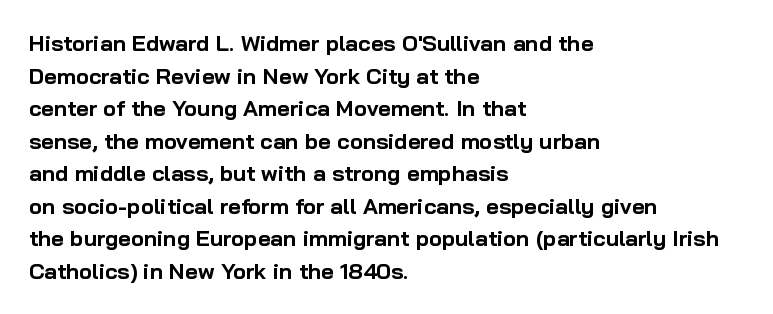
{"italic": "no", "bold": "yes", "underline": "no", "align": "left", "line_spacing": "normal", "line_spacing_ratio": 1.48, "letter_spacing": "normal", "letter_spacing_em": 0.0, "glyph_px": 22}
